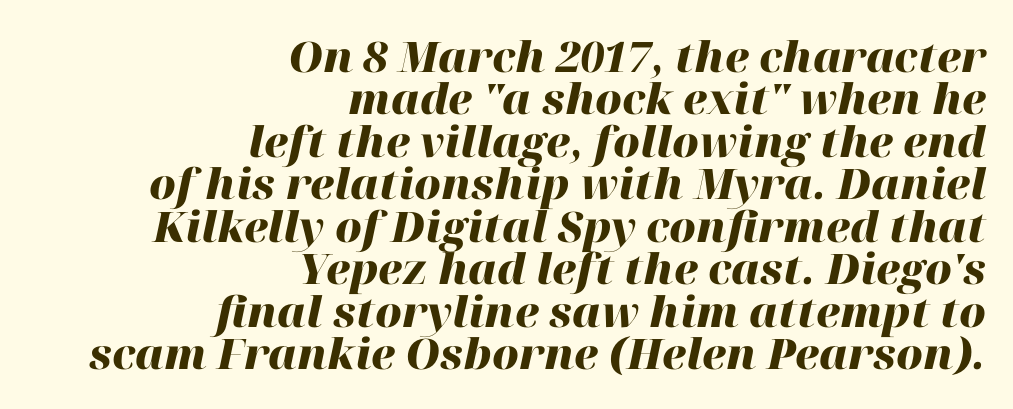
Q: Is the text bold? A: Yes.
Q: Is the text italic (slanted)? A: Yes, it leans right by about 12 degrees.
Q: Is the text underlined? A: No.
Q: How is the paragraph aligned? A: Right-aligned.
Q: Is the spacing between letters normal or unusually wide? A: Normal.
Q: Is the spacing between lines tight, normal or loose? A: Tight.
Q: Width (condensed, normal, or wide)? A: Normal.
Q: Stroke contrast? A: High.
Q: x-height? A: Medium.
Q: Monospaced? A: No.
